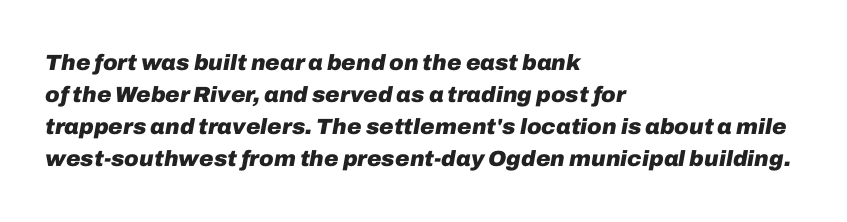
The image shows 22 px bold type, italic (leaning right); set left-aligned, normal line spacing (1.46x), normal letter spacing, not underlined.
